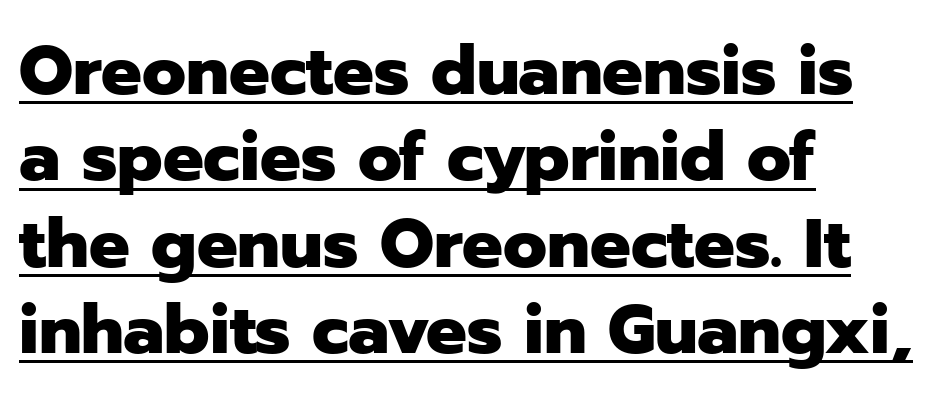
{"serif": "no", "italic": "no", "bold": "yes", "weight": "heavy", "width": "normal", "stroke_contrast": "low", "x_height": "medium", "monospaced": "no", "underline": "yes", "align": "left", "line_spacing": "normal", "line_spacing_ratio": 1.27, "letter_spacing": "normal", "letter_spacing_em": 0.0, "glyph_px": 68}
